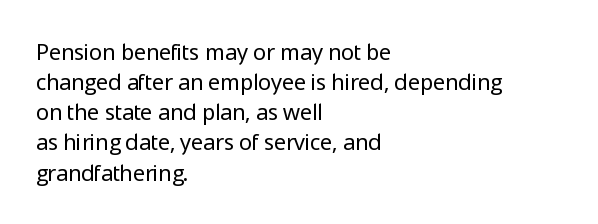
The letterforms sit shoulder to shoulder at normal distance. The space directly below the letters is spotless. Counters stay open thanks to moderate or lighter strokes. The vertical gap from one line to the next is medium. Ascenders rise straight up at ninety degrees. The ragged edge is on the right, which tells us the setting is flush left.
